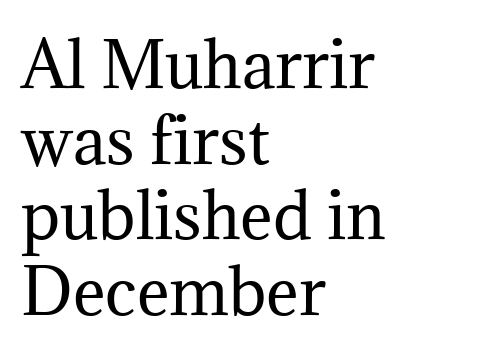
{"serif": "yes", "italic": "no", "bold": "no", "weight": "regular", "width": "normal", "stroke_contrast": "medium", "x_height": "medium", "monospaced": "no", "underline": "no", "align": "left", "line_spacing_ratio": 1.22, "letter_spacing": "normal", "letter_spacing_em": 0.0, "glyph_px": 62}
